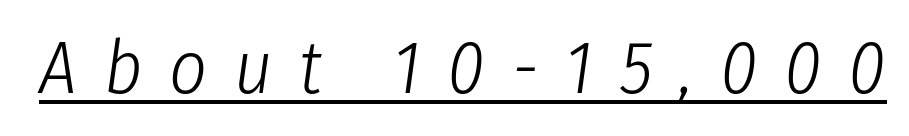
Q: Is the text bold? A: No.
Q: Is the text italic (slanted)? A: Yes, it leans right by about 8 degrees.
Q: Is the text underlined? A: Yes.
Q: Is the spacing between letters normal or unusually wide? A: Unusually wide.
Q: Width (condensed, normal, or wide)? A: Condensed.
Q: Stroke contrast? A: Low.
Q: x-height? A: Medium.
Q: Monospaced? A: No.
